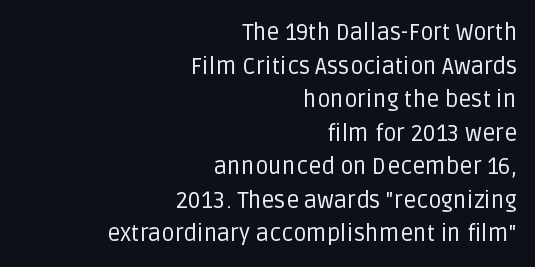
The image shows 23 px text type, upright; set right-aligned, normal line spacing (1.46x), normal letter spacing, not underlined.
